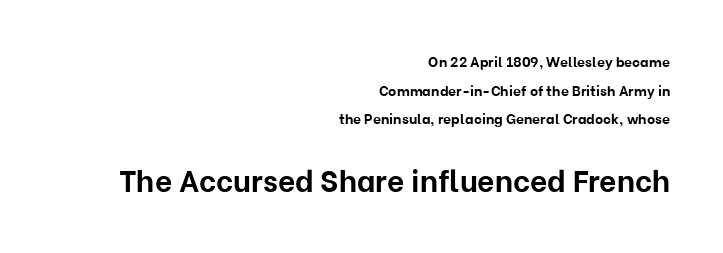
The image shows 30 px bold sans-serif type, upright; set right-aligned, loose line spacing (2.04x), normal letter spacing, not underlined; the second (bottom) block is 2.14x larger; low stroke contrast and a medium x-height.
